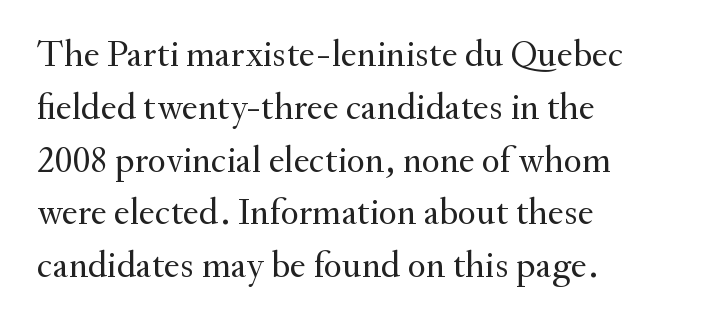
Q: Is the text bold? A: No.
Q: Is the text italic (slanted)? A: No, it is upright.
Q: Is the typeface a serif or a sans-serif typeface? A: Serif.
Q: Is the text underlined? A: No.
Q: How is the paragraph aligned? A: Left-aligned.
Q: Is the spacing between letters normal or unusually wide? A: Normal.
Q: Is the spacing between lines tight, normal or loose? A: Normal.
Q: Width (condensed, normal, or wide)? A: Normal.
Q: Stroke contrast? A: Medium.
Q: x-height? A: Small.
Q: Monospaced? A: No.
